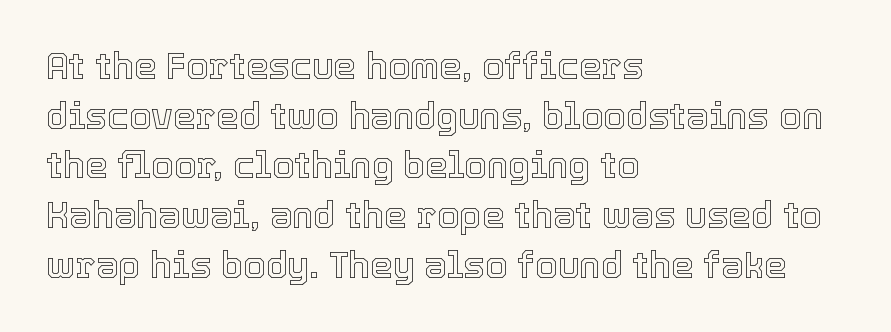
{"italic": "no", "width": "normal", "x_height": "medium", "monospaced": "no", "underline": "no", "align": "left", "line_spacing": "normal", "line_spacing_ratio": 1.38, "letter_spacing": "normal", "letter_spacing_em": 0.0, "glyph_px": 36}
